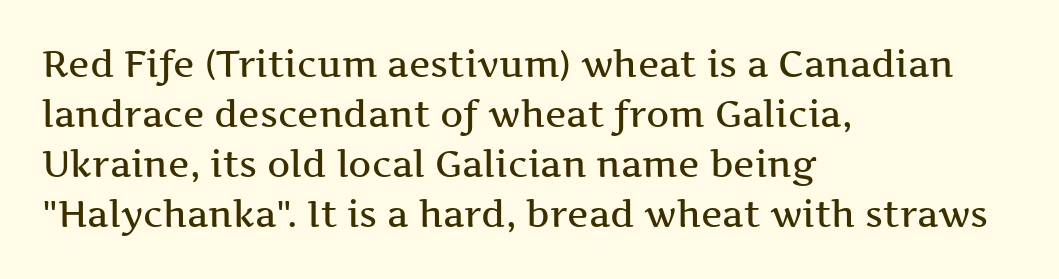
The paragraph has a hard left edge and a soft right edge. Do the characters align in a grid? No, the font is proportional. Tall strokes in this sample are plumb rather than angled. The type is set solid horizontally, with unmodified tracking. To sum up the face: it has serifs. Rule under the text: the space is simply empty.
